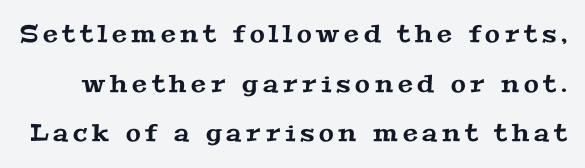
Q: Is the text underlined? A: No.
Q: Is the spacing between letters normal or unusually wide? A: Unusually wide.
Q: Is the spacing between lines tight, normal or loose? A: Loose.
